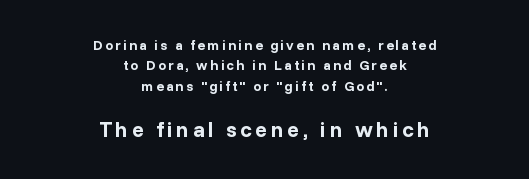
Q: Is the text bold? A: Yes.
Q: Is the text italic (slanted)? A: No, it is upright.
Q: Is the text underlined? A: No.
Q: How is the paragraph aligned? A: Centered.
Q: Is the spacing between lines tight, normal or loose? A: Normal.
Q: Which block of text is set in a larger size, the first (top) or the second (bottom)? A: The second (bottom) one.
